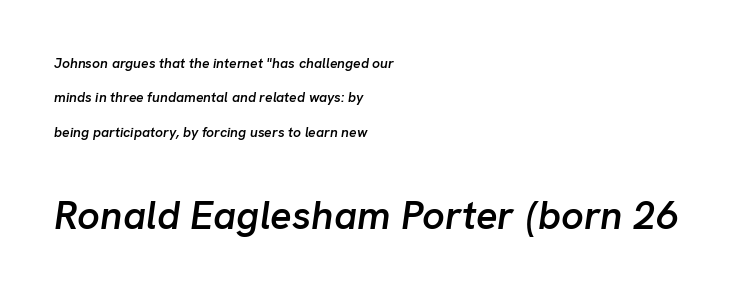
Q: Is the text bold? A: Semi-bold.
Q: Is the text italic (slanted)? A: Yes, it leans right by about 8 degrees.
Q: Is the text underlined? A: No.
Q: How is the paragraph aligned? A: Left-aligned.
Q: Is the spacing between letters normal or unusually wide? A: Normal.
Q: Is the spacing between lines tight, normal or loose? A: Loose.
Q: Which block of text is set in a larger size, the first (top) or the second (bottom)? A: The second (bottom) one.
Q: Width (condensed, normal, or wide)? A: Normal.
Q: Stroke contrast? A: Low.
Q: x-height? A: Medium.
Q: Monospaced? A: No.
